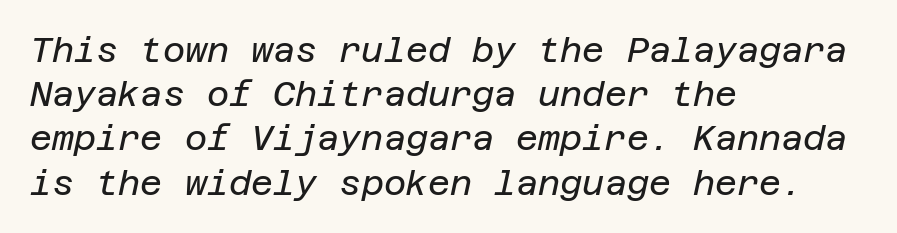
The image shows 34 px regular-weight type, italic (leaning right); set left-aligned, normal line spacing (1.3x), normal letter spacing, not underlined; low stroke contrast and a large x-height.
